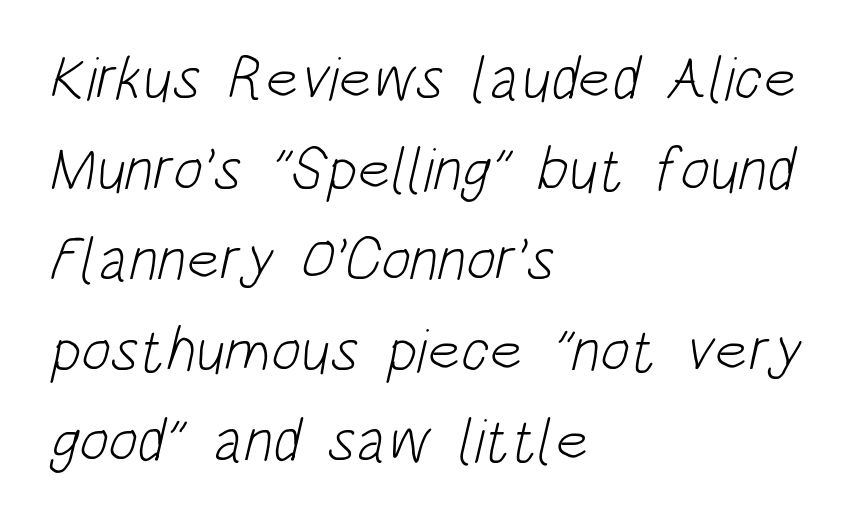
The passage shown is typed in a proportional face where columns would drift. Honestly, the letter spacing is just normal — you wouldn't notice it. Observe the absence of serifs on each vertical stroke in this sample. Left-aligned paragraph, ragged on the right. The space directly below the letters is spotless.
